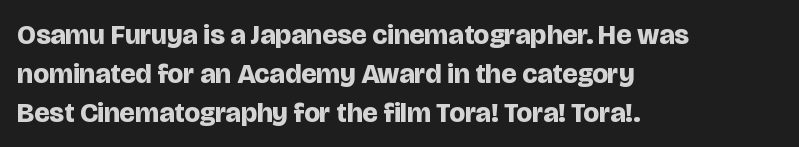
{"serif": "no", "italic": "no", "bold": "yes", "weight": "bold", "width": "normal", "stroke_contrast": "low", "x_height": "large", "monospaced": "no", "underline": "no", "align": "left", "line_spacing": "normal", "line_spacing_ratio": 1.39, "letter_spacing": "normal", "letter_spacing_em": 0.0, "glyph_px": 28}
